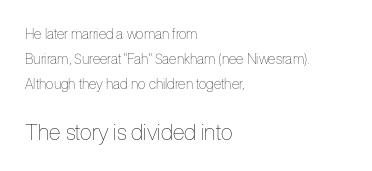
Notice how the stems are strictly vertical — no italics here. Nothing unusual about the tracking: characters are spaced as the font intends. Is the block centered? No — it sits flush against the left margin. If you squint, the bottom block still reads clearly — it's the larger of the two. Think standard paragraph weight, or any step lighter than that.
